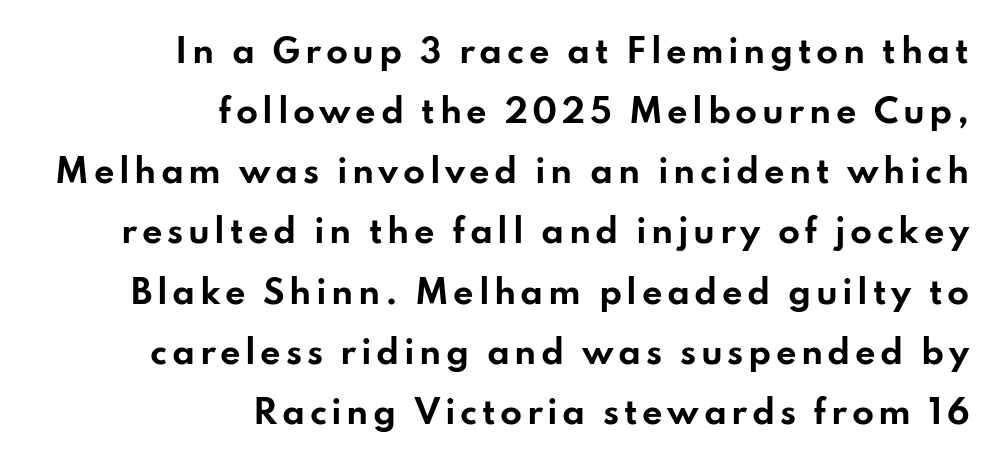
Characters remain perfectly vertical along every line. Varying glyph widths throughout — classic text-font behaviour. Chunky letters — that's bold for sure. This rendering employs a face without finishing strokes, i.e., a sans-serif.
